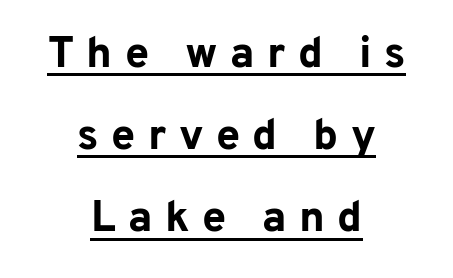
Honestly, the underline is the first thing you notice here. The text block is weighted toward neither margin, spreading evenly from the middle. The face used here is rendered with a markedly widened letterfit. The glyphs in this specimen are sans serif. Varying glyph widths throughout — classic text-font behaviour. The typesetting leans heavy: a genuine bold.
